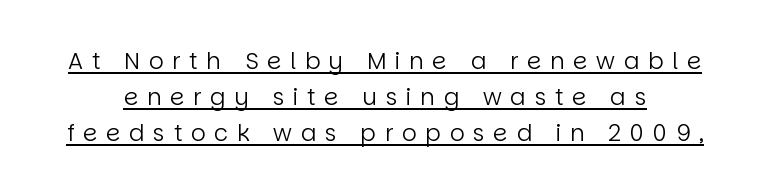
The image shows 23 px text type, upright; set normal line spacing (1.57x), unusually wide letter spacing (+0.38 em), underlined.
